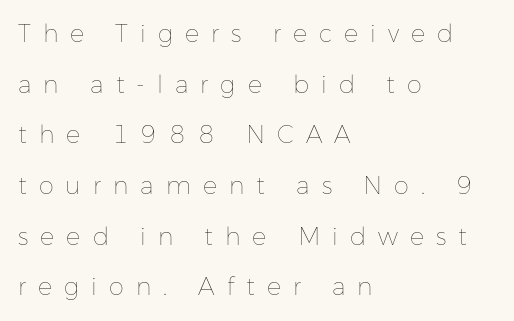
Upright lettering throughout. The lines are quadded left. Type without underlining. No chunkiness to these letters — they're not bold.
